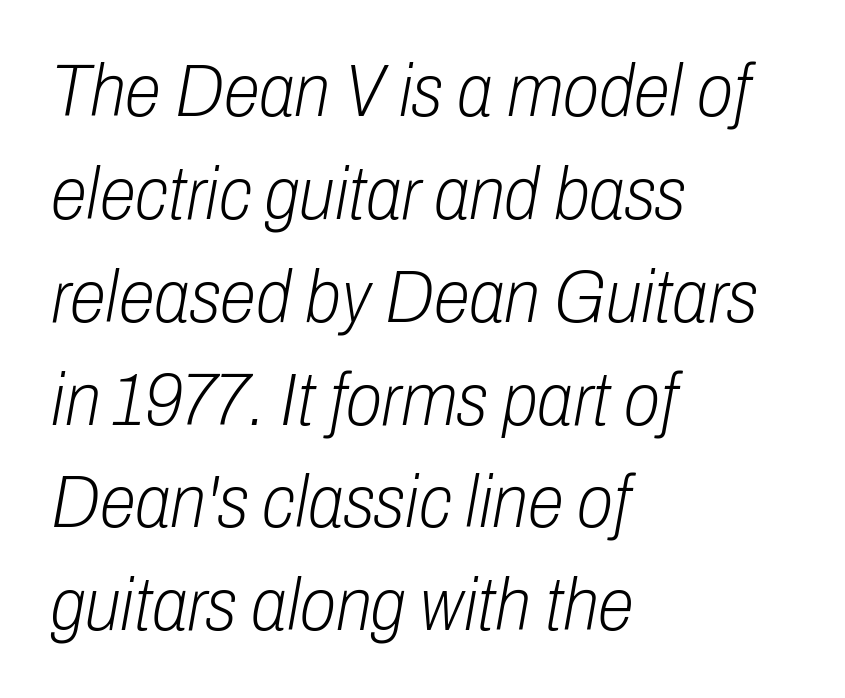
Think of a printed novel: that variable character pitch is what you see here. Default kerning and tracking; the words read as compact shapes. The passage is arranged the way most books set body copy — flush left. Does the lettering tilt? It does — this is italic. Bold? No — there's no thickening of the strokes.
